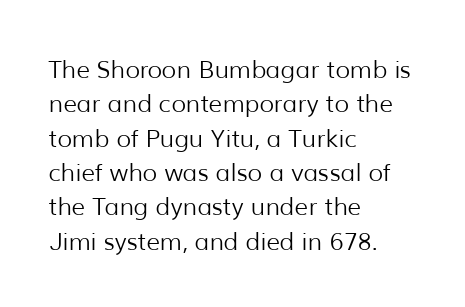
Vertical stems look standard width or narrower in stroke. Default kerning and tracking; the words read as compact shapes. These lines are set flush left with a ragged right edge. The baseline area is clear.
